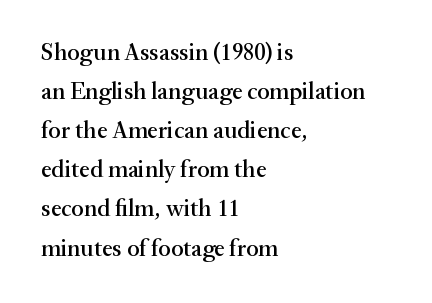
{"italic": "no", "underline": "no", "align": "left", "line_spacing": "normal", "line_spacing_ratio": 1.63, "letter_spacing": "normal", "letter_spacing_em": 0.0, "glyph_px": 24}
